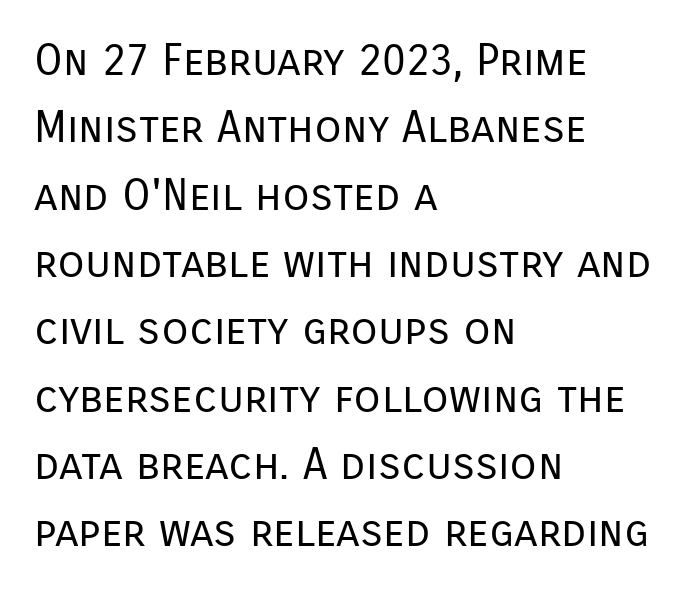
{"serif": "no", "italic": "no", "bold": "no", "weight": "regular", "width": "normal", "stroke_contrast": "low", "x_height": "medium", "monospaced": "no", "underline": "no", "align": "left", "line_spacing": "normal", "line_spacing_ratio": 1.53, "letter_spacing": "normal", "letter_spacing_em": 0.0, "glyph_px": 44}
